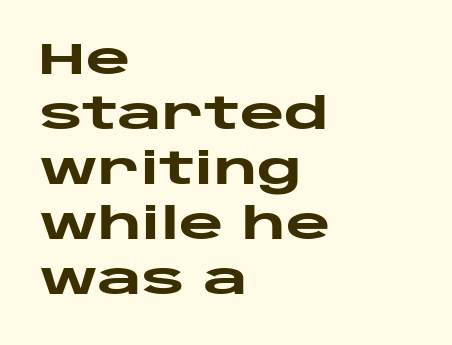
The image shows 43 px heavy, wide sans-serif type, upright; set left-aligned, normal line spacing (1.28x), normal letter spacing, not underlined; low stroke contrast and a large x-height.
